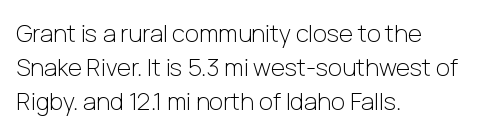
Just letters on the line, the space beneath them empty. The lines sit at an ordinary, default distance from one another. Reading down the block, your eye returns to a fixed left position each line. Think standard paragraph weight, or any step lighter than that.
